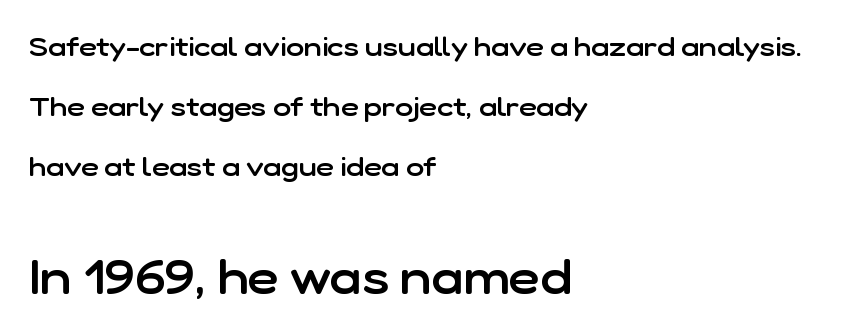
Q: Is the text bold? A: Semi-bold.
Q: Is the text italic (slanted)? A: No, it is upright.
Q: Is the typeface a serif or a sans-serif typeface? A: Sans-serif.
Q: Is the text underlined? A: No.
Q: How is the paragraph aligned? A: Left-aligned.
Q: Is the spacing between letters normal or unusually wide? A: Normal.
Q: Is the spacing between lines tight, normal or loose? A: Loose.
Q: Which block of text is set in a larger size, the first (top) or the second (bottom)? A: The second (bottom) one.
Q: Width (condensed, normal, or wide)? A: Normal.
Q: Stroke contrast? A: Low.
Q: x-height? A: Medium.
Q: Monospaced? A: No.
